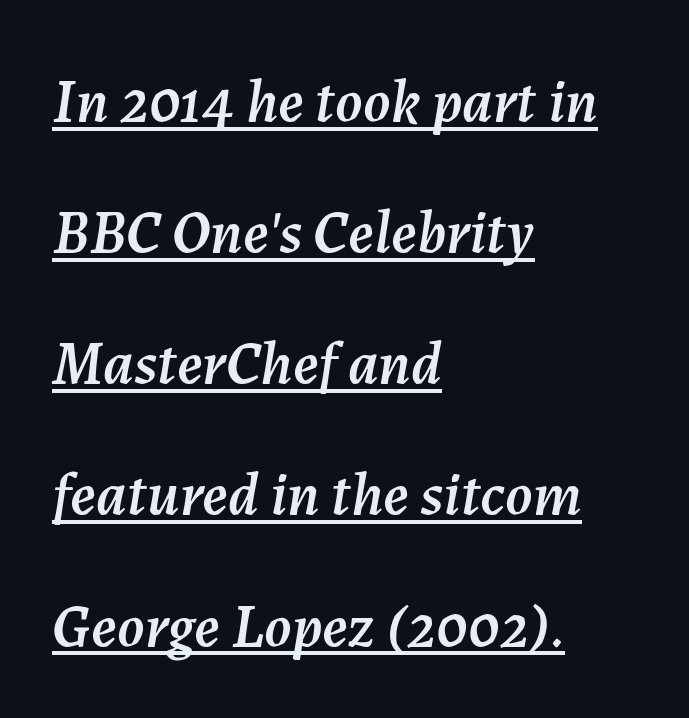
The passage shown is underscored from start to finish. This sample has the flowing, uneven cadence of proportional lettering. Does the copy run flush right? No — it runs flush left. These lines keep a tight, regular rhythm from letter to letter.
